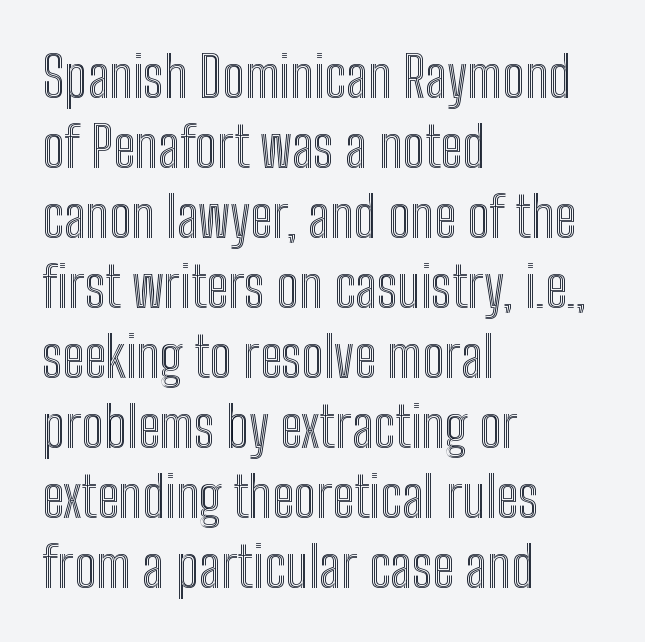
No extra tracking has been applied to these lines. Every stem runs plumb, perpendicular to the baseline. Anything drawn beneath the words? Only blank space. Character widths vary here, with narrow letters taking less room than wide ones.
